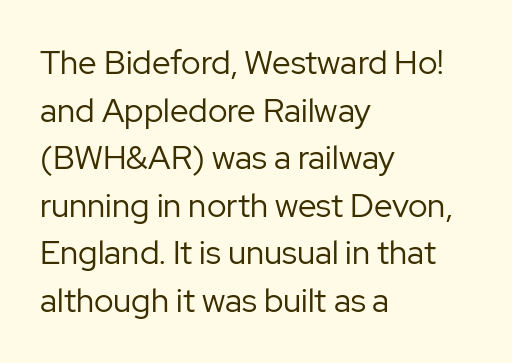
The image shows 33 px regular-weight sans-serif type, upright; set left-aligned, normal line spacing (1.44x), normal letter spacing, not underlined; low stroke contrast and a medium x-height.
